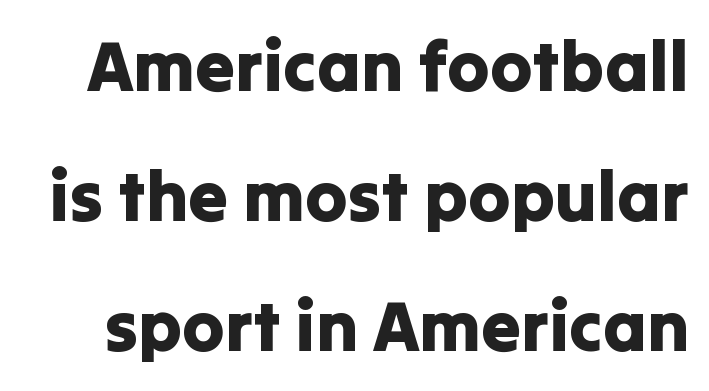
The image shows 71 px sans-serif type, upright; set line spacing 1.83x, normal letter spacing, not underlined; low stroke contrast and a medium x-height.
